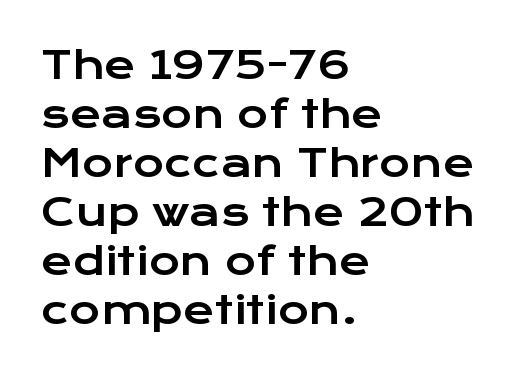
The image shows 38 px wide sans-serif type, upright; set left-aligned, normal line spacing (1.29x), normal letter spacing, not underlined; low stroke contrast and a medium x-height.
